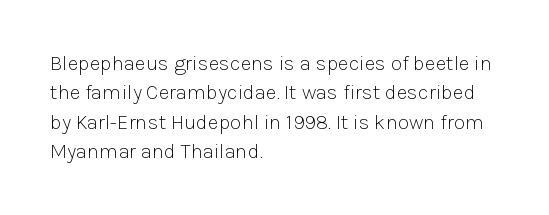
Q: Is the text bold? A: No.
Q: Is the text italic (slanted)? A: No, it is upright.
Q: Is the text underlined? A: No.
Q: How is the paragraph aligned? A: Left-aligned.
Q: Is the spacing between letters normal or unusually wide? A: Normal.
Q: Is the spacing between lines tight, normal or loose? A: Normal.
